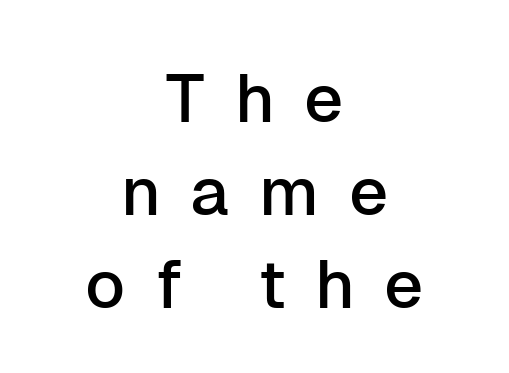
Q: Is the text italic (slanted)? A: No, it is upright.
Q: Is the typeface a serif or a sans-serif typeface? A: Sans-serif.
Q: Is the text underlined? A: No.
Q: How is the paragraph aligned? A: Centered.
Q: Is the spacing between letters normal or unusually wide? A: Unusually wide.
Q: Is the spacing between lines tight, normal or loose? A: Normal.
Q: Width (condensed, normal, or wide)? A: Normal.
Q: Stroke contrast? A: Low.
Q: x-height? A: Medium.
Q: Monospaced? A: No.
